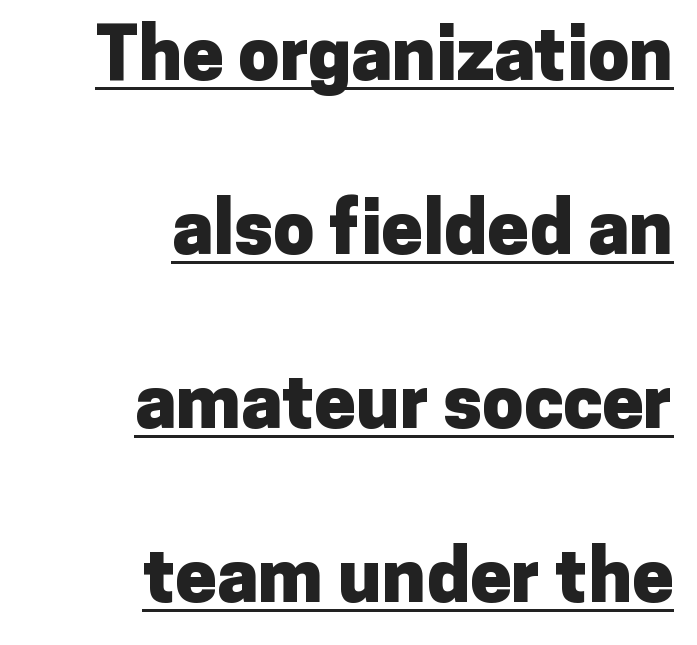
The image shows 74 px heavy sans-serif type, upright; set right-aligned, loose line spacing (2.35x), normal letter spacing, underlined; low stroke contrast and a medium x-height.
